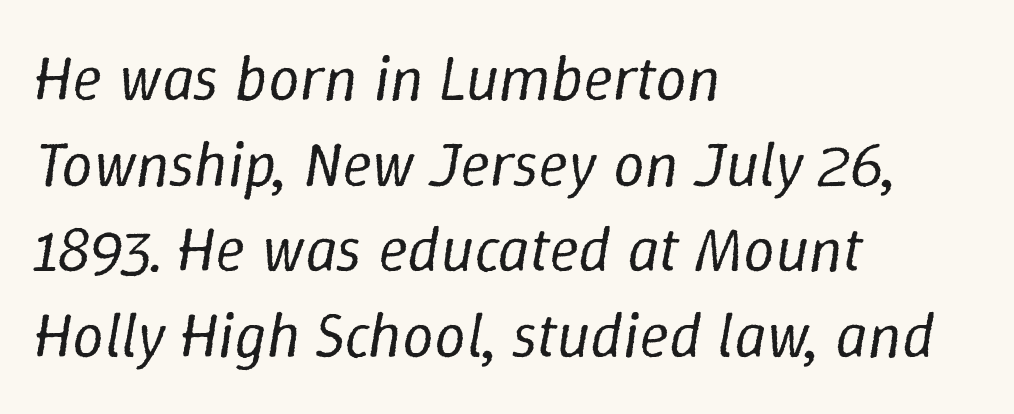
Regular leading. Bold? No — there's no thickening of the strokes. Rule under the text: the space is simply empty. The face used here is proportionally spaced, like ordinary book or web type. These lines keep a tight, regular rhythm from letter to letter.
